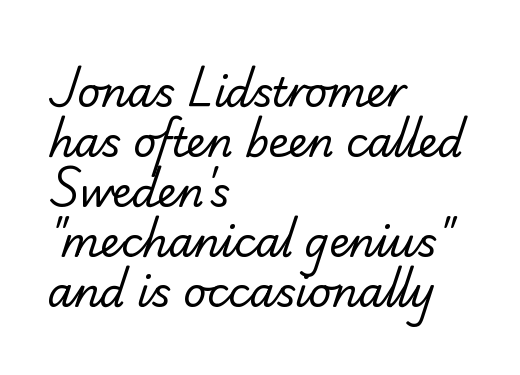
{"serif": "yes", "bold": "no", "weight": "regular", "width": "normal", "stroke_contrast": "low", "x_height": "small", "monospaced": "no", "underline": "no", "align": "left", "line_spacing": "normal", "line_spacing_ratio": 1.25, "letter_spacing": "normal", "letter_spacing_em": 0.0, "glyph_px": 40}
